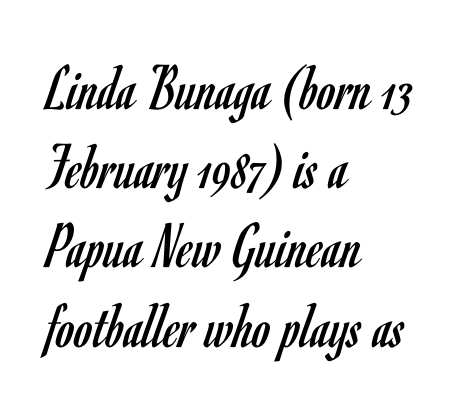
Clear beneath every line of the passage. The lines in this sample share a left origin and differ only in where they stop. These lines are composed in type without serifs. Tracking value appears to be zero — textbook default spacing. The rendering uses natural spacing where letterforms have individual widths.
